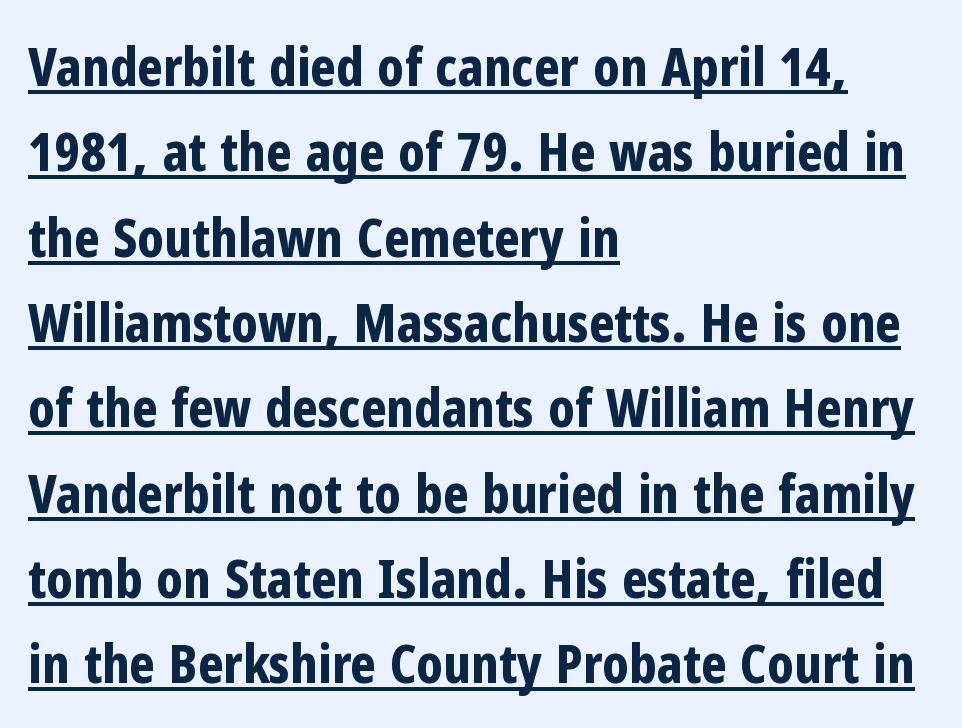
Italic: no, the glyphs are upright roman. Is there much room between lines? A standard amount, neither cramped nor airy. The letters sit at their default tracking, neither squeezed nor spread. A full-strength bold gives these letters their thick strokes. Is this a sans? Yes — the strokes have no serifs. Each line starts at the same left margin while the right side varies.
